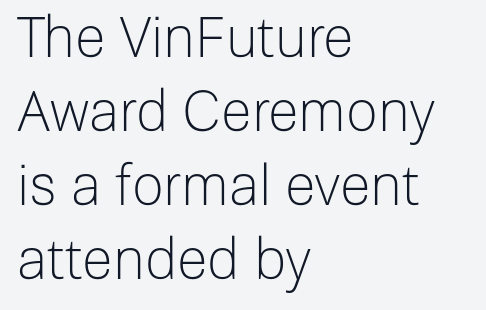
The letters advance in unequal steps, a hallmark of proportional type. Rows of type keep a routine distance in the vertical direction. Is there any slant? The stems are plumb. Weight: in the light-to-regular range.
